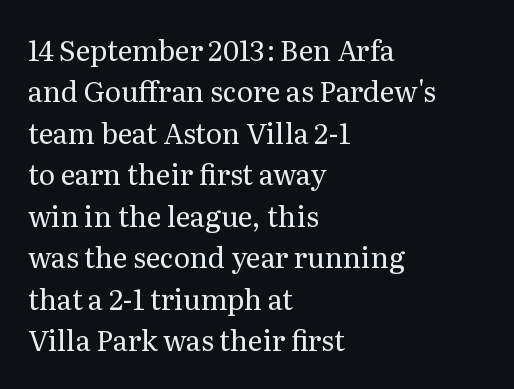
{"serif": "yes", "italic": "no", "bold": "no", "weight": "regular", "width": "normal", "stroke_contrast": "medium", "x_height": "medium", "monospaced": "no", "underline": "no", "align": "left", "line_spacing": "normal", "line_spacing_ratio": 1.48, "letter_spacing": "normal", "letter_spacing_em": 0.0, "glyph_px": 28}
